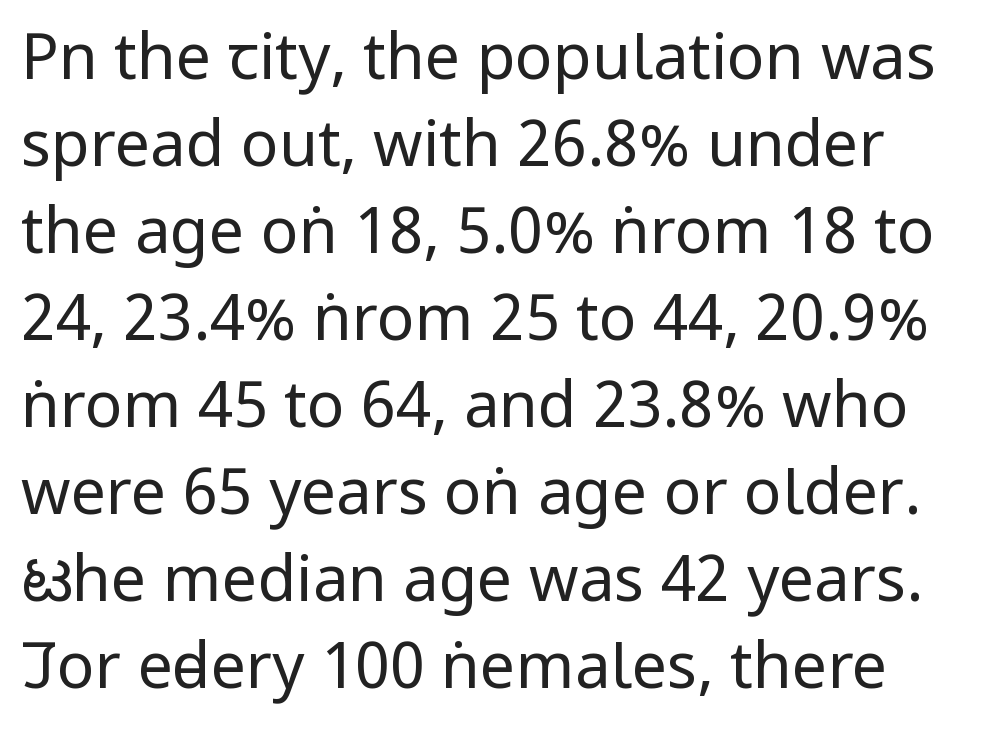
Q: Is the text bold? A: No.
Q: Is the text italic (slanted)? A: No, it is upright.
Q: Is the typeface a serif or a sans-serif typeface? A: Sans-serif.
Q: Is the text underlined? A: No.
Q: Is the spacing between letters normal or unusually wide? A: Normal.
Q: Is the spacing between lines tight, normal or loose? A: Normal.
Q: Width (condensed, normal, or wide)? A: Condensed.
Q: Stroke contrast? A: Low.
Q: x-height? A: Large.
Q: Monospaced? A: No.
